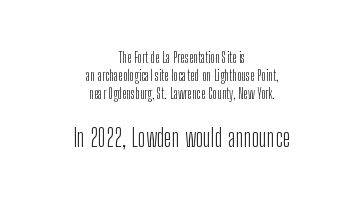
The whitespace from short lines is split evenly between both sides. Just letters on the line, the space beneath them empty. The passage shown has conventional tracking throughout. Regular leading.
